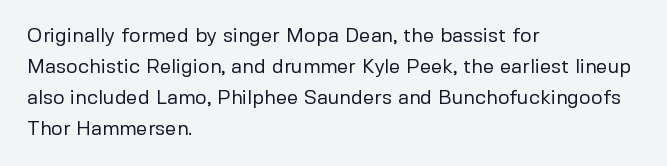
The face looks like a standard text weight, possibly lighter. The type is set solid horizontally, with unmodified tracking. The lettering stays uniformly vertical, giving the passage a roman look. Leading: standard. Casual observation: everything's shoved over to the left.
